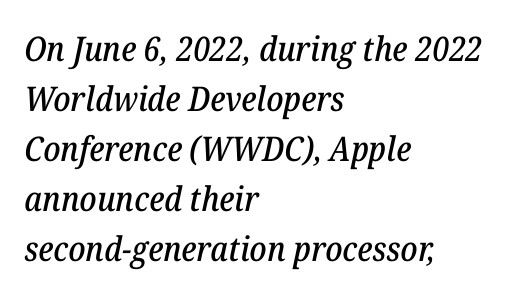
{"serif": "yes", "italic": "yes", "lean": "right", "slant_degrees": 12, "width": "normal", "stroke_contrast": "low", "x_height": "medium", "monospaced": "no", "underline": "no", "align": "left", "line_spacing": "normal", "line_spacing_ratio": 1.47, "letter_spacing": "normal", "letter_spacing_em": 0.0, "glyph_px": 34}
